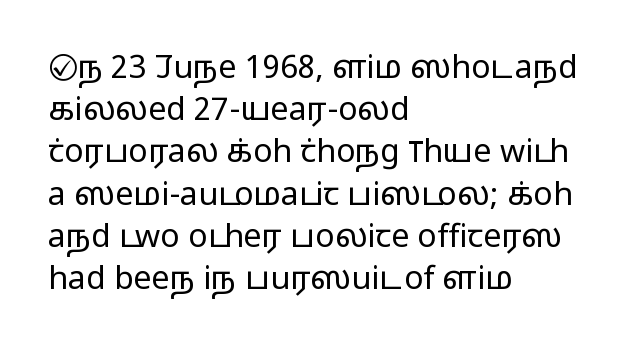
Serif or sans? Sans — the stroke terminals are bare. Compared with typical paragraphs, the rows here are spaced about the same. These lines are rendered in a variable-pitch font. Does extra space separate the letters? No, they use regular spacing. The area under the type is left untouched.
